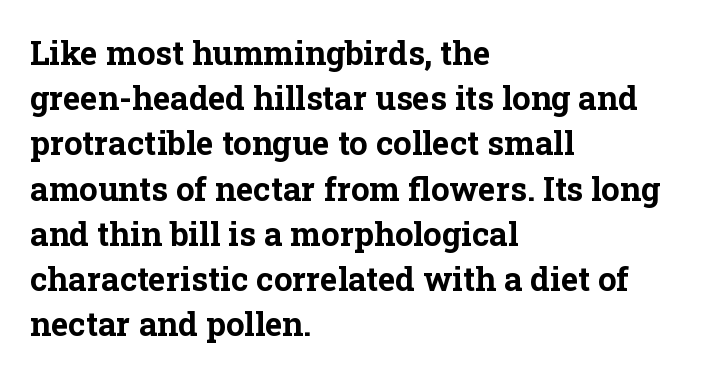
{"serif": "yes", "italic": "no", "bold": "yes", "weight": "bold", "width": "normal", "stroke_contrast": "low", "x_height": "medium", "monospaced": "no", "underline": "no", "align": "left", "line_spacing": "normal", "line_spacing_ratio": 1.37, "letter_spacing": "normal", "letter_spacing_em": 0.0, "glyph_px": 33}
